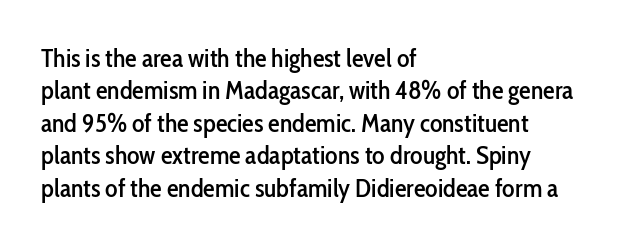
The image shows 26 px text type, upright; set left-aligned, normal line spacing (1.25x), normal letter spacing, not underlined.
